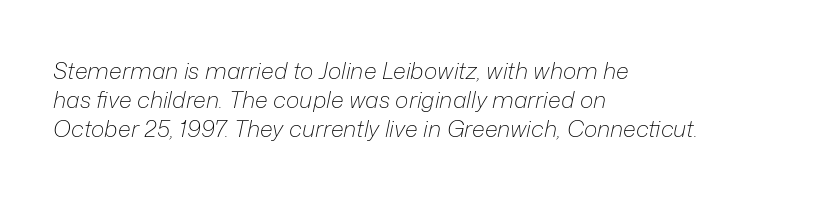
Q: Is the text bold? A: No.
Q: Is the text italic (slanted)? A: Yes, it leans right by about 12 degrees.
Q: Is the text underlined? A: No.
Q: How is the paragraph aligned? A: Left-aligned.
Q: Is the spacing between letters normal or unusually wide? A: Normal.
Q: Is the spacing between lines tight, normal or loose? A: Normal.
